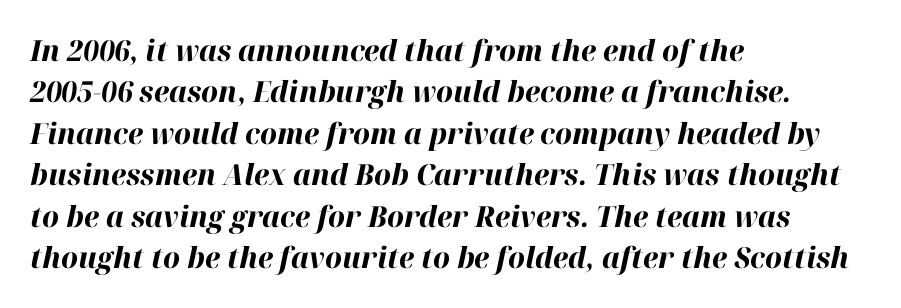
{"italic": "yes", "lean": "right", "slant_degrees": 12, "bold": "yes", "weight": "bold", "width": "normal", "stroke_contrast": "high", "x_height": "medium", "monospaced": "no", "underline": "no", "align": "left", "line_spacing": "normal", "line_spacing_ratio": 1.43, "letter_spacing": "normal", "letter_spacing_em": 0.0, "glyph_px": 29}
